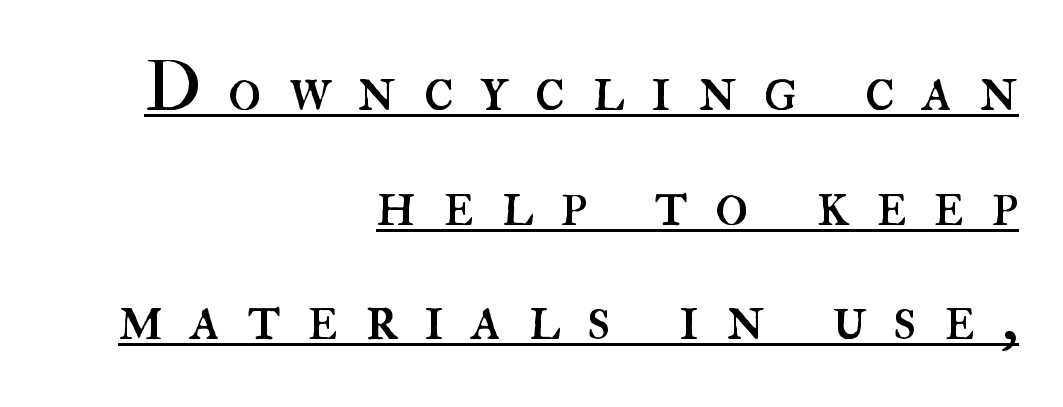
Q: Is the text bold? A: No.
Q: Is the text italic (slanted)? A: No, it is upright.
Q: Is the text underlined? A: Yes.
Q: How is the paragraph aligned? A: Right-aligned.
Q: Is the spacing between letters normal or unusually wide? A: Unusually wide.
Q: Is the spacing between lines tight, normal or loose? A: Normal.
Q: Width (condensed, normal, or wide)? A: Normal.
Q: Stroke contrast? A: High.
Q: x-height? A: Small.
Q: Monospaced? A: No.
